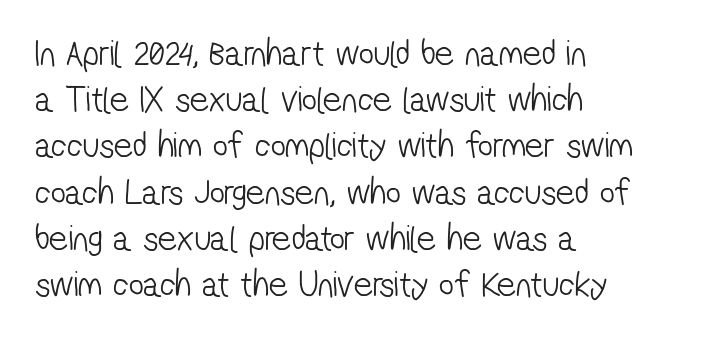
{"serif": "no", "bold": "no", "weight": "light", "width": "condensed", "stroke_contrast": "low", "x_height": "medium", "monospaced": "no", "underline": "no", "align": "left", "line_spacing": "normal", "line_spacing_ratio": 1.25, "letter_spacing": "normal", "letter_spacing_em": 0.0, "glyph_px": 37}
